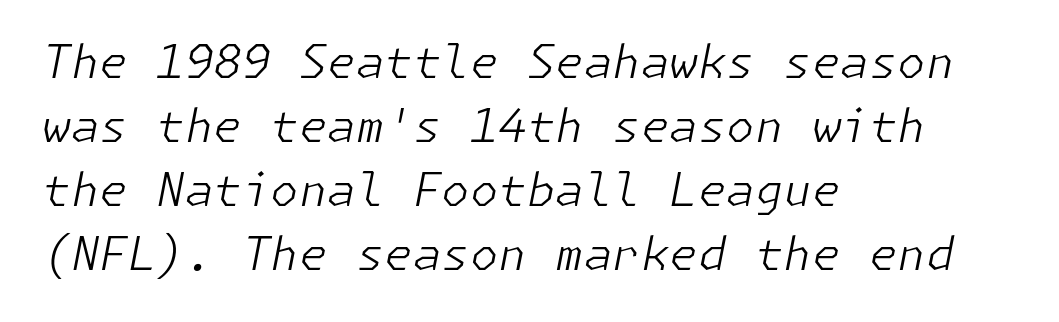
Vertical stems look standard width or narrower in stroke. This sample keeps an unexceptional amount of space between lines. What stands out about the letter spacing? Nothing — it is the standard amount. Glance below the letters and you will spot only blank space.
